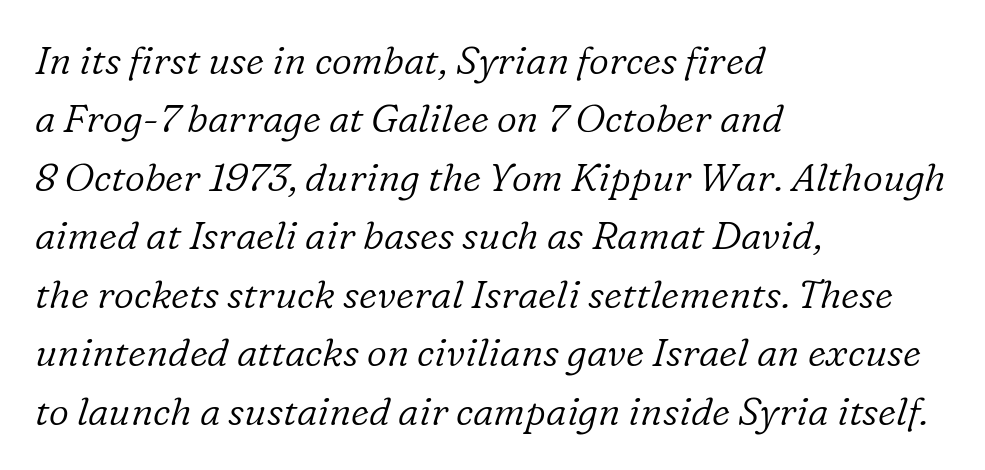
What stands out about the letter spacing? Nothing — it is the standard amount. Posture: slanted. Examine the stroke ends and you'll spot serifs. A bare baseline throughout the passage. The face looks like a standard text weight, possibly lighter.
